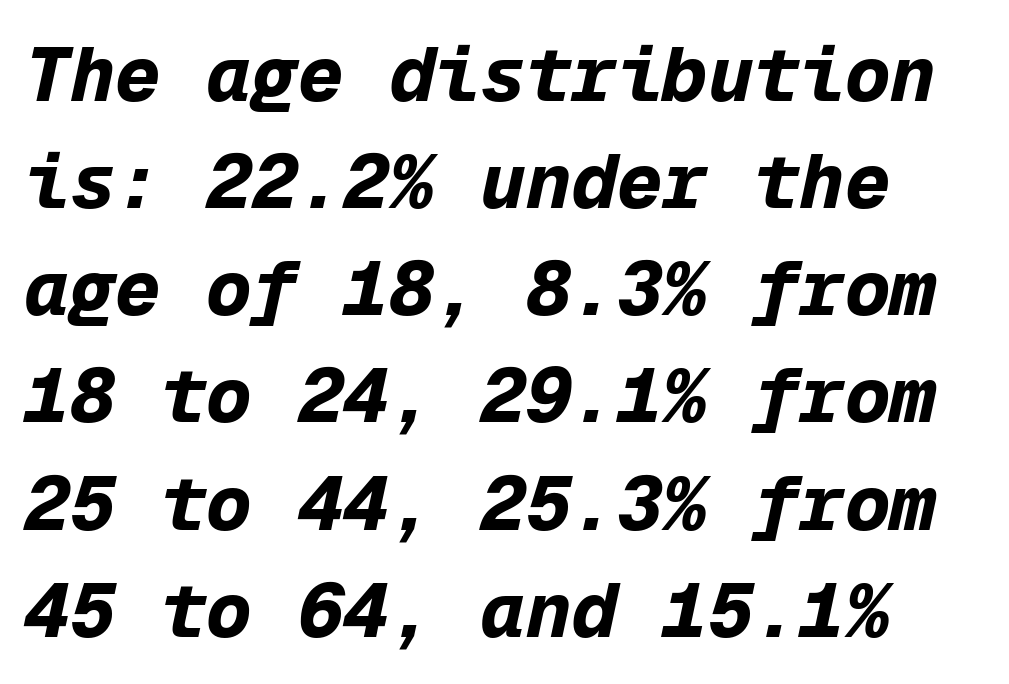
The image shows 76 px bold type, italic (leaning right), monospaced; set normal line spacing (1.41x), normal letter spacing, not underlined; low stroke contrast and a medium x-height.
